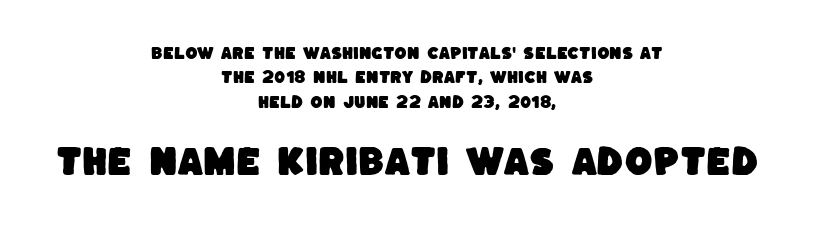
The image shows 32 px sans-serif type; set centered, line spacing 1.75x, normal letter spacing, not underlined; the second (bottom) block is 2.29x larger; low stroke contrast and a large x-height.
